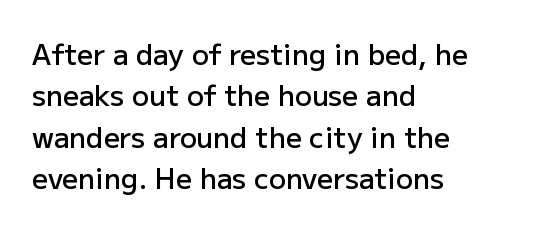
You could call the tracking neutral — neither tight nor loose. The strokes are fattened partway — semibold, not bold. Serifs: no, the terminals of the letterforms are clean. The words here are not underlined. Every row of glyphs begins at an identical x-position on the left.
